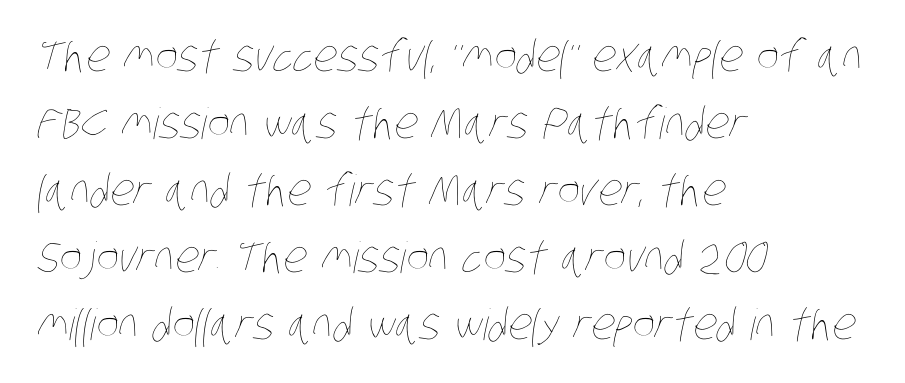
Q: Is the text bold? A: No.
Q: Is the text underlined? A: No.
Q: How is the paragraph aligned? A: Left-aligned.
Q: Is the spacing between letters normal or unusually wide? A: Normal.
Q: Is the spacing between lines tight, normal or loose? A: Normal.
Q: Width (condensed, normal, or wide)? A: Condensed.
Q: Stroke contrast? A: Low.
Q: x-height? A: Large.
Q: Monospaced? A: No.
